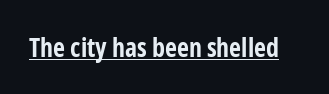
{"italic": "no", "bold": "yes", "underline": "yes", "letter_spacing": "normal", "letter_spacing_em": 0.0, "glyph_px": 26}
